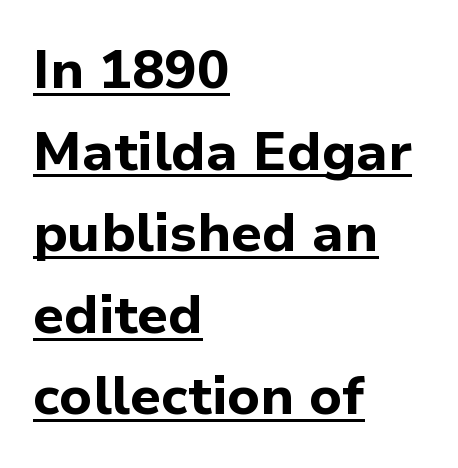
The image shows 54 px bold sans-serif type, upright; set left-aligned, normal line spacing (1.51x), normal letter spacing, underlined; low stroke contrast and a medium x-height.
